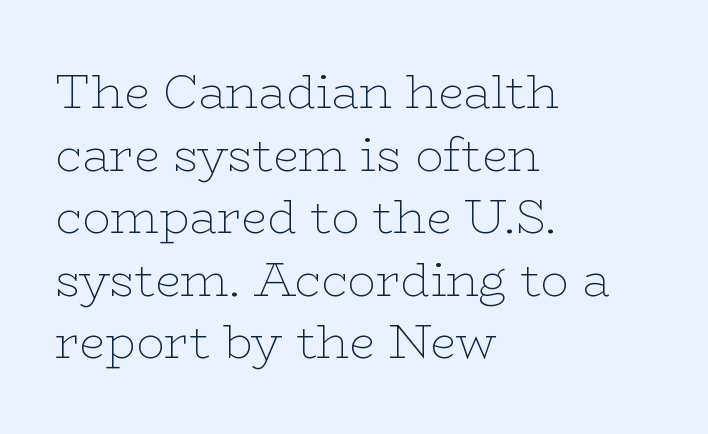
Q: Is the text bold? A: No.
Q: Is the text italic (slanted)? A: No, it is upright.
Q: Is the typeface a serif or a sans-serif typeface? A: Serif.
Q: Is the text underlined? A: No.
Q: How is the paragraph aligned? A: Left-aligned.
Q: Is the spacing between letters normal or unusually wide? A: Normal.
Q: Is the spacing between lines tight, normal or loose? A: Normal.
Q: Width (condensed, normal, or wide)? A: Wide.
Q: Stroke contrast? A: Low.
Q: x-height? A: Medium.
Q: Monospaced? A: No.
